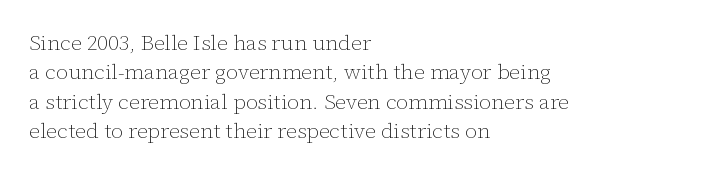
{"italic": "no", "bold": "no", "underline": "no", "align": "left", "line_spacing": "normal", "line_spacing_ratio": 1.4, "letter_spacing": "normal", "letter_spacing_em": 0.0, "glyph_px": 21}
